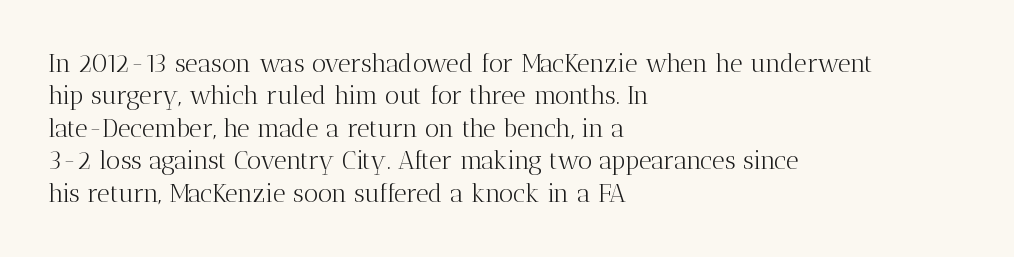
{"italic": "no", "bold": "no", "underline": "no", "align": "left", "line_spacing": "normal", "line_spacing_ratio": 1.3, "letter_spacing": "normal", "letter_spacing_em": 0.0, "glyph_px": 25}
